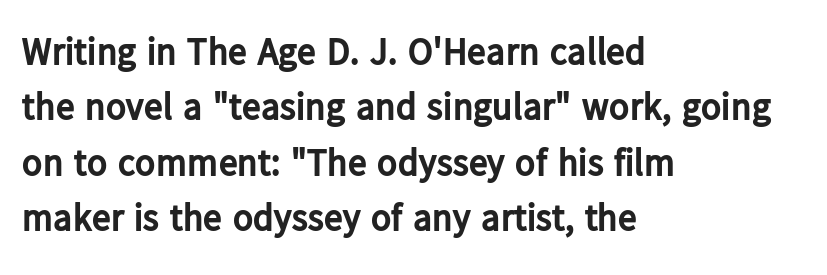
Q: Is the text bold? A: Yes.
Q: Is the text italic (slanted)? A: No, it is upright.
Q: Is the typeface a serif or a sans-serif typeface? A: Sans-serif.
Q: Is the text underlined? A: No.
Q: How is the paragraph aligned? A: Left-aligned.
Q: Is the spacing between letters normal or unusually wide? A: Normal.
Q: Is the spacing between lines tight, normal or loose? A: Normal.
Q: Width (condensed, normal, or wide)? A: Normal.
Q: Stroke contrast? A: Low.
Q: x-height? A: Medium.
Q: Monospaced? A: No.
